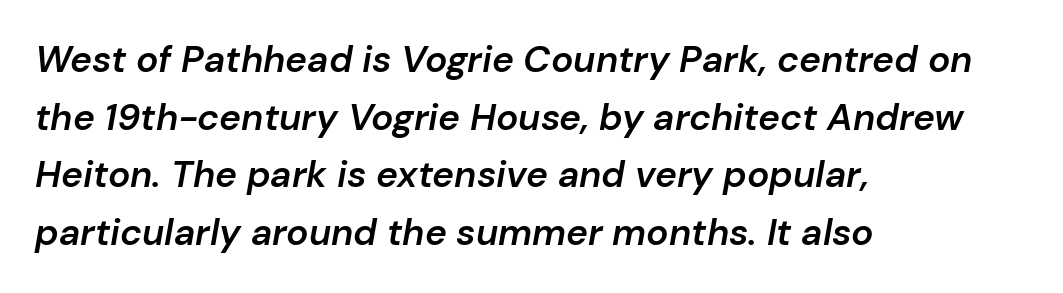
{"italic": "yes", "lean": "right", "slant_degrees": 10, "bold": "semi", "weight": "semibold", "width": "normal", "stroke_contrast": "low", "x_height": "medium", "monospaced": "no", "underline": "no", "align": "left", "line_spacing": "normal", "line_spacing_ratio": 1.56, "letter_spacing": "normal", "letter_spacing_em": 0.0, "glyph_px": 37}
